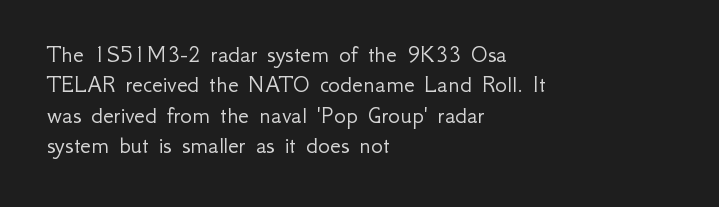
Q: Is the text bold? A: No.
Q: Is the text italic (slanted)? A: No, it is upright.
Q: Is the text underlined? A: No.
Q: How is the paragraph aligned? A: Left-aligned.
Q: Is the spacing between letters normal or unusually wide? A: Normal.
